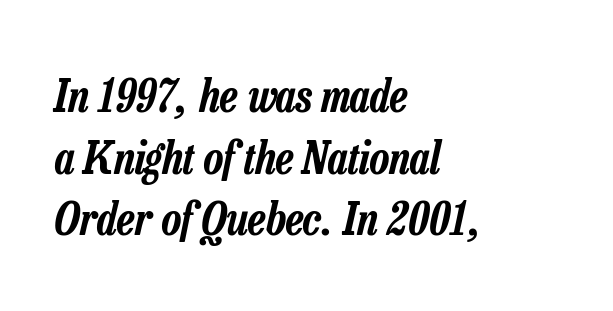
Horizontal bands of white between lines are of average thickness. Observe the lean: these are italic letterforms. Letters rest on an invisible, unmarked baseline. Looks like regular typesetting: each glyph gets only the width it needs. The passage is arranged the way most books set body copy — flush left.
